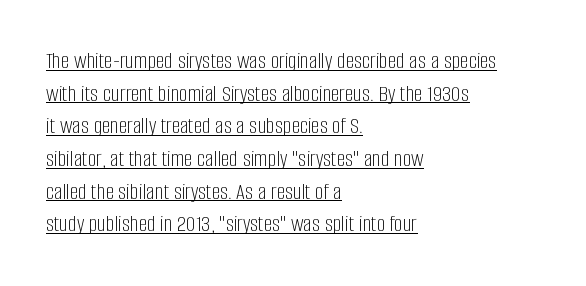
Q: Is the text bold? A: No.
Q: Is the text italic (slanted)? A: No, it is upright.
Q: Is the text underlined? A: Yes.
Q: How is the paragraph aligned? A: Left-aligned.
Q: Is the spacing between letters normal or unusually wide? A: Normal.
Q: Is the spacing between lines tight, normal or loose? A: Normal.
